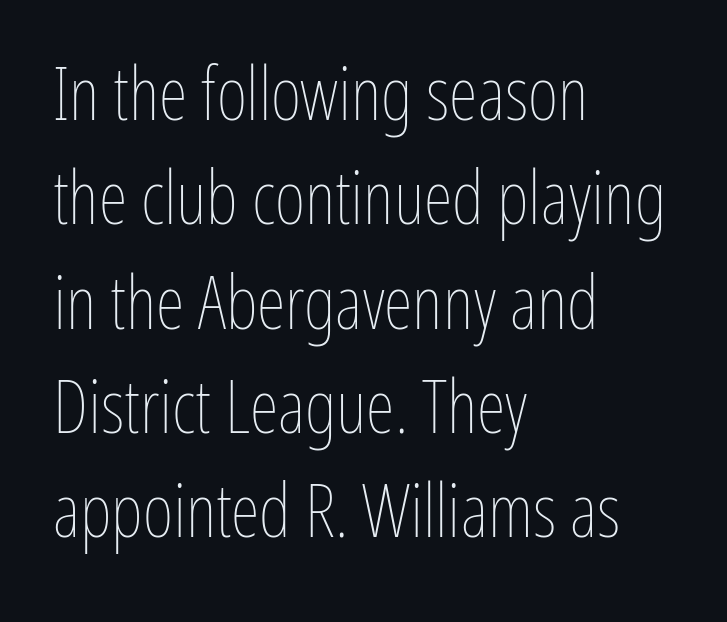
{"italic": "no", "bold": "no", "weight": "thin", "width": "condensed", "stroke_contrast": "low", "x_height": "medium", "monospaced": "no", "underline": "no", "align": "left", "line_spacing": "normal", "line_spacing_ratio": 1.41, "letter_spacing": "normal", "letter_spacing_em": 0.0, "glyph_px": 74}
